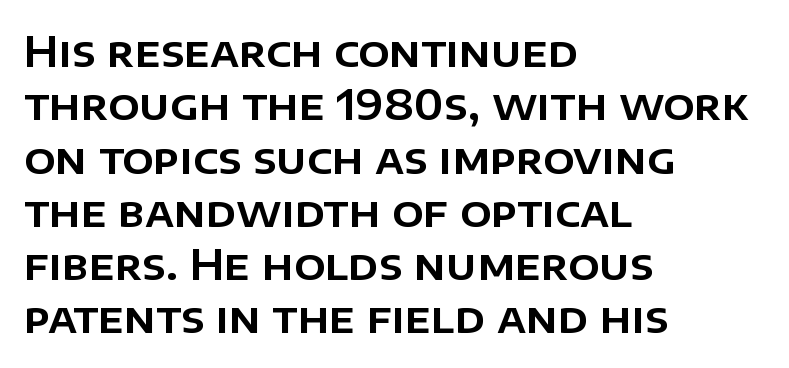
The image shows 41 px sans-serif type, upright; set left-aligned, normal line spacing (1.3x), normal letter spacing, not underlined; low stroke contrast and a large x-height.
